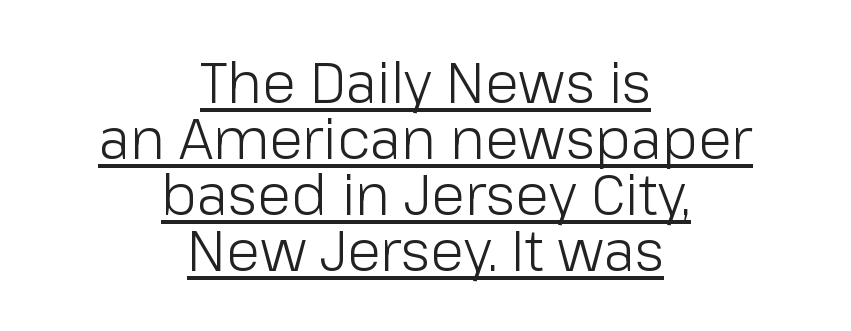
Q: Is the text bold? A: No.
Q: Is the text italic (slanted)? A: No, it is upright.
Q: Is the typeface a serif or a sans-serif typeface? A: Sans-serif.
Q: Is the text underlined? A: Yes.
Q: How is the paragraph aligned? A: Centered.
Q: Is the spacing between letters normal or unusually wide? A: Normal.
Q: Is the spacing between lines tight, normal or loose? A: Tight.
Q: Width (condensed, normal, or wide)? A: Normal.
Q: Stroke contrast? A: Low.
Q: x-height? A: Medium.
Q: Monospaced? A: No.
